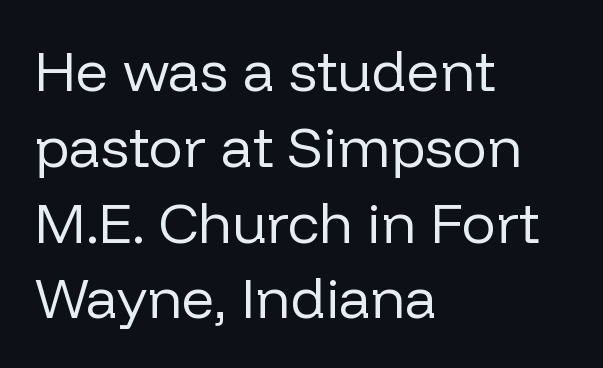
{"serif": "no", "italic": "no", "bold": "no", "weight": "regular", "width": "normal", "stroke_contrast": "low", "x_height": "medium", "monospaced": "no", "underline": "no", "align": "left", "line_spacing": "normal", "line_spacing_ratio": 1.33, "letter_spacing": "normal", "letter_spacing_em": 0.0, "glyph_px": 57}
